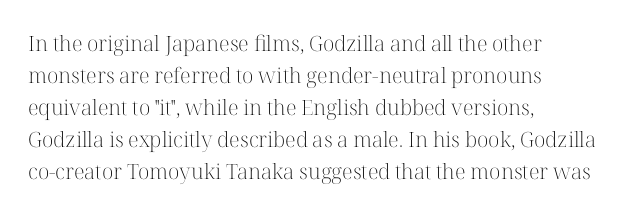
The image shows 21 px text type, upright; set left-aligned, normal line spacing (1.52x), normal letter spacing, not underlined.
